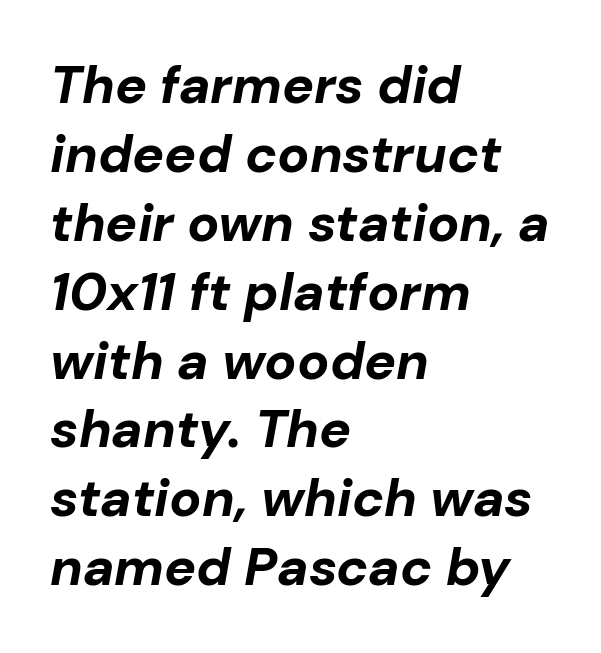
The letters are slanted; this is an italic face. Words appear dense and cohesive because spacing is normal. This sample has the flowing, uneven cadence of proportional lettering. The characters look thick and weighty, a clear bold.
